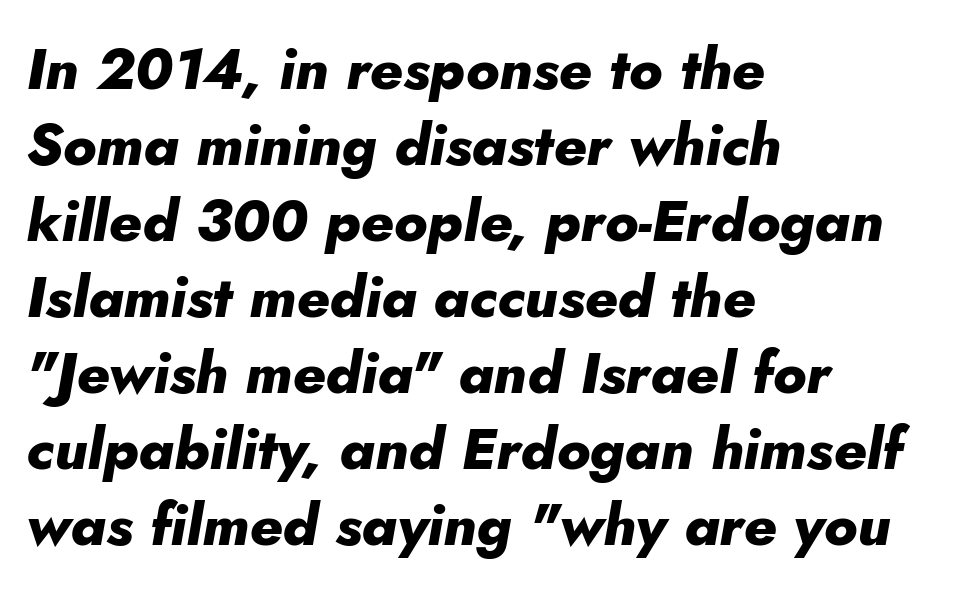
{"italic": "yes", "lean": "right", "slant_degrees": 10, "bold": "yes", "weight": "heavy", "width": "normal", "stroke_contrast": "low", "x_height": "small", "monospaced": "no", "underline": "no", "align": "left", "line_spacing": "normal", "line_spacing_ratio": 1.31, "letter_spacing": "normal", "letter_spacing_em": 0.0, "glyph_px": 58}
